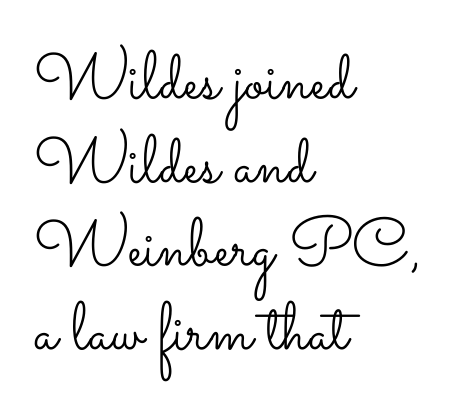
Q: Is the text bold? A: No.
Q: Is the text italic (slanted)? A: Yes.
Q: Is the text underlined? A: No.
Q: How is the paragraph aligned? A: Left-aligned.
Q: Is the spacing between letters normal or unusually wide? A: Normal.
Q: Width (condensed, normal, or wide)? A: Wide.
Q: Stroke contrast? A: Low.
Q: x-height? A: Small.
Q: Monospaced? A: No.
